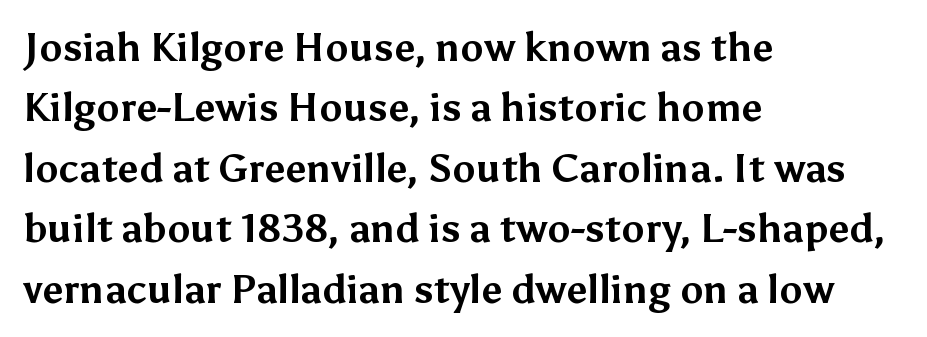
Q: Is the text bold? A: Yes.
Q: Is the text italic (slanted)? A: No, it is upright.
Q: Is the typeface a serif or a sans-serif typeface? A: Sans-serif.
Q: Is the text underlined? A: No.
Q: How is the paragraph aligned? A: Left-aligned.
Q: Is the spacing between letters normal or unusually wide? A: Normal.
Q: Is the spacing between lines tight, normal or loose? A: Normal.
Q: Width (condensed, normal, or wide)? A: Normal.
Q: Stroke contrast? A: Medium.
Q: x-height? A: Medium.
Q: Monospaced? A: No.
